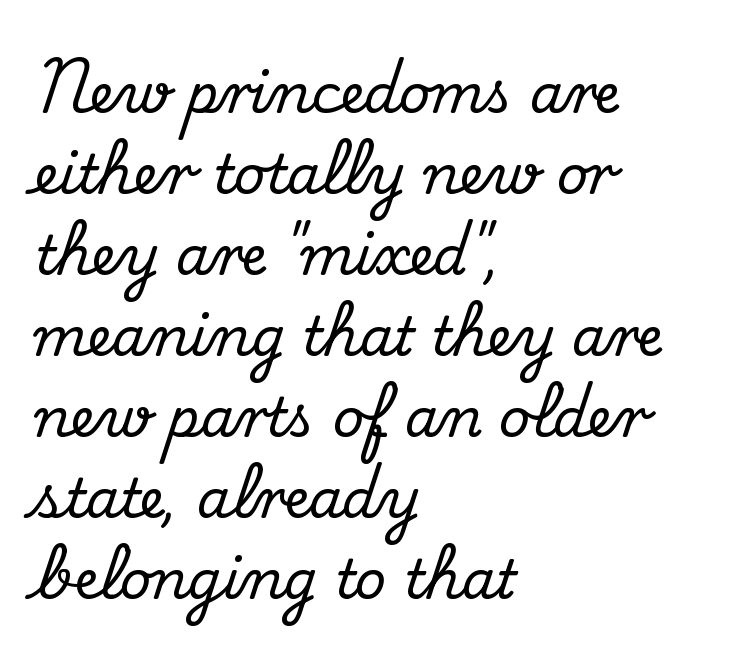
Q: Is the text italic (slanted)? A: Yes.
Q: Is the typeface a serif or a sans-serif typeface? A: Serif.
Q: Is the text underlined? A: No.
Q: How is the paragraph aligned? A: Left-aligned.
Q: Is the spacing between letters normal or unusually wide? A: Normal.
Q: Is the spacing between lines tight, normal or loose? A: Normal.
Q: Width (condensed, normal, or wide)? A: Normal.
Q: Stroke contrast? A: Medium.
Q: x-height? A: Small.
Q: Monospaced? A: No.
